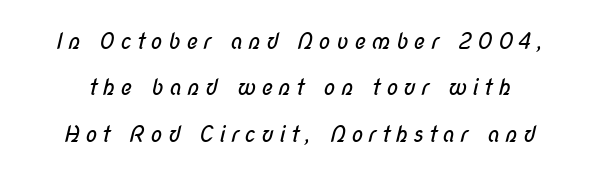
Q: Is the text bold? A: No.
Q: Is the text underlined? A: No.
Q: Is the spacing between letters normal or unusually wide? A: Unusually wide.
Q: Is the spacing between lines tight, normal or loose? A: Loose.
